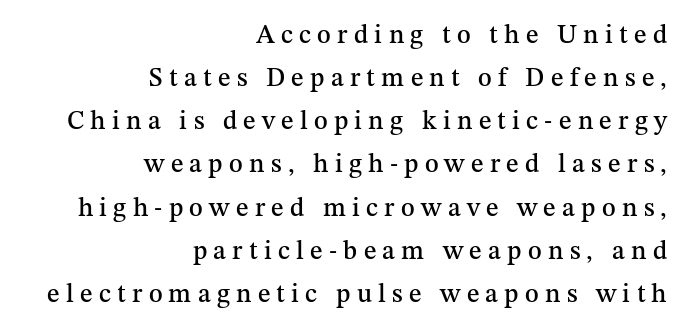
How are the letters spaced? Widely, with obvious added tracking. Descender tails drop into unmarked territory. Reading down the block, your eye finds every line finishing at a fixed right position. Quick note: interline space is typical.
